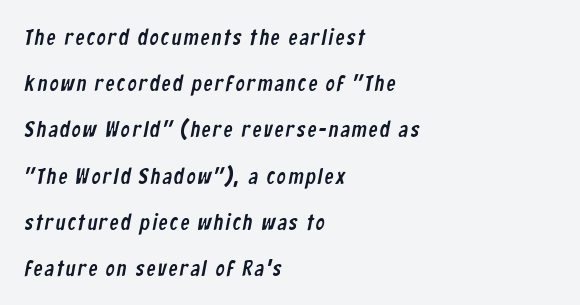
{"underline": "no", "align": "left", "line_spacing": "loose", "line_spacing_ratio": 2.1, "glyph_px": 22}
